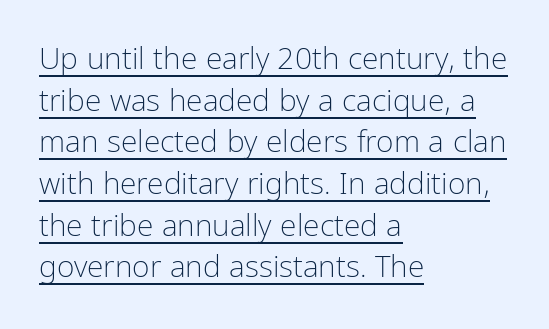
The face used here appears with an underline applied. The passage is arranged the way most books set body copy — flush left. Style check: upright. The line texture is even and compact thanks to regular tracking.
